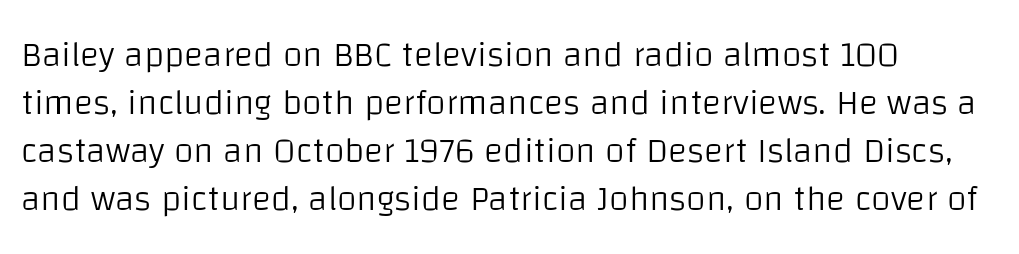
The image shows 36 px light sans-serif type, upright; set left-aligned, normal line spacing (1.33x), normal letter spacing, not underlined; low stroke contrast and a large x-height.
